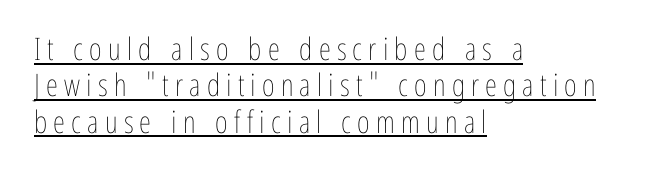
The image shows 31 px thin, condensed type, upright; set left-aligned, line spacing 1.17x, unusually wide letter spacing (+0.2 em), underlined; low stroke contrast and a medium x-height.
